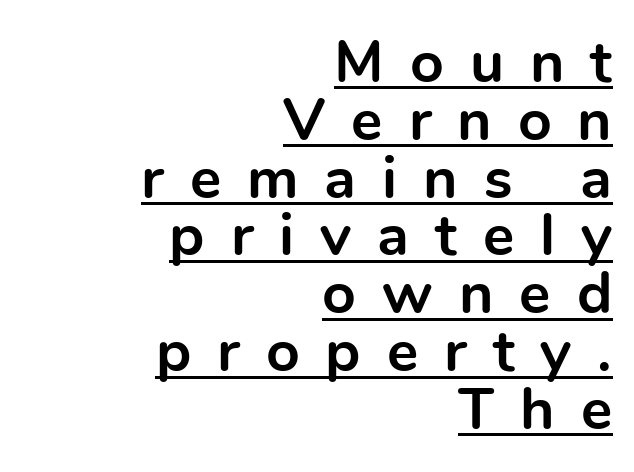
{"serif": "no", "italic": "no", "bold": "yes", "weight": "bold", "width": "normal", "x_height": "medium", "monospaced": "no", "underline": "yes", "align": "right", "line_spacing": "tight", "line_spacing_ratio": 0.98, "letter_spacing": "wide", "letter_spacing_em": 0.44, "glyph_px": 59}
